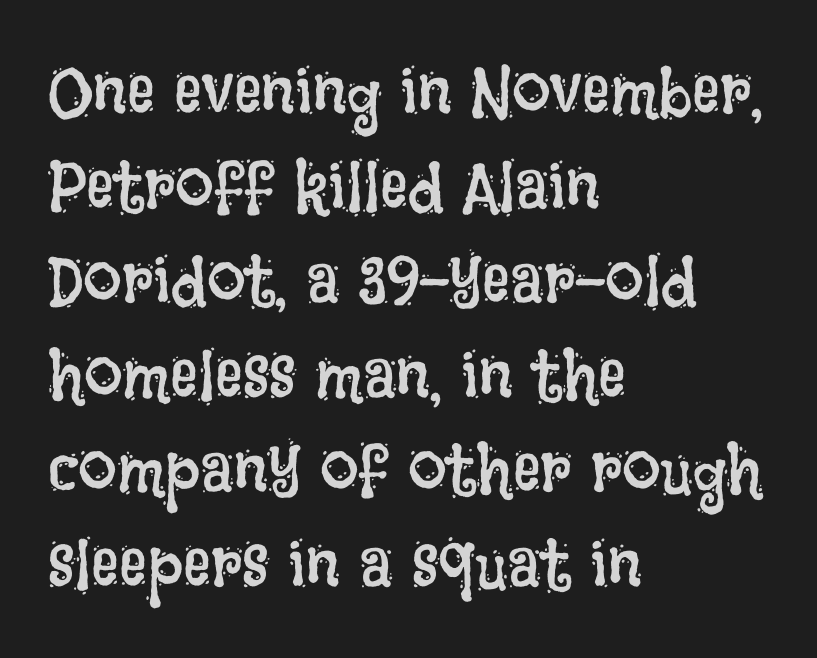
{"italic": "no", "bold": "no", "weight": "regular", "width": "condensed", "stroke_contrast": "low", "x_height": "large", "monospaced": "no", "underline": "no", "align": "left", "line_spacing": "normal", "line_spacing_ratio": 1.37, "letter_spacing": "normal", "letter_spacing_em": 0.0, "glyph_px": 69}
